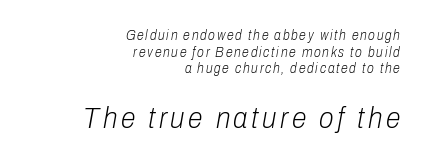
{"italic": "yes", "lean": "right", "slant_degrees": 10, "bold": "no", "weight": "light", "width": "condensed", "stroke_contrast": "low", "x_height": "medium", "monospaced": "no", "underline": "no", "align": "right", "line_spacing_ratio": 1.18, "larger_block": "second", "size_ratio": 2.14, "glyph_px": 30}
